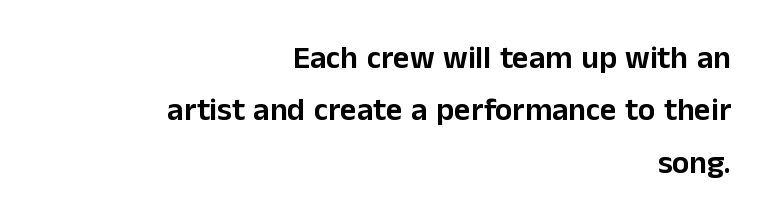
{"serif": "no", "italic": "no", "width": "normal", "stroke_contrast": "low", "x_height": "medium", "monospaced": "no", "underline": "no", "align": "right", "line_spacing": "normal", "line_spacing_ratio": 1.64, "letter_spacing": "normal", "letter_spacing_em": 0.0, "glyph_px": 32}
